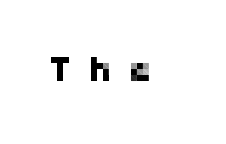
This sample uses an upright cut, with every glyph sitting square on the baseline. The letters are spread apart with noticeably loose tracking. The rendering uses natural spacing where letterforms have individual widths. The space beneath each line is pristine and unruled. I'd call this a sans setting — the letters go barefoot.
